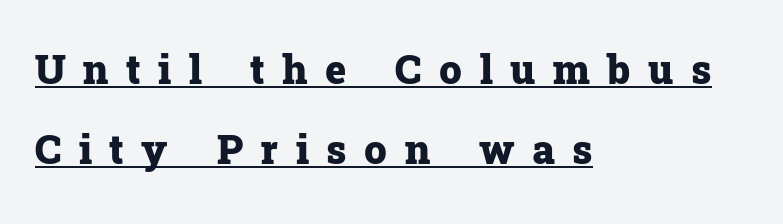
Q: Is the text bold? A: Yes.
Q: Is the text italic (slanted)? A: No, it is upright.
Q: Is the typeface a serif or a sans-serif typeface? A: Serif.
Q: Is the text underlined? A: Yes.
Q: How is the paragraph aligned? A: Left-aligned.
Q: Is the spacing between letters normal or unusually wide? A: Unusually wide.
Q: Is the spacing between lines tight, normal or loose? A: Loose.
Q: Width (condensed, normal, or wide)? A: Normal.
Q: Stroke contrast? A: Low.
Q: x-height? A: Medium.
Q: Monospaced? A: No.
